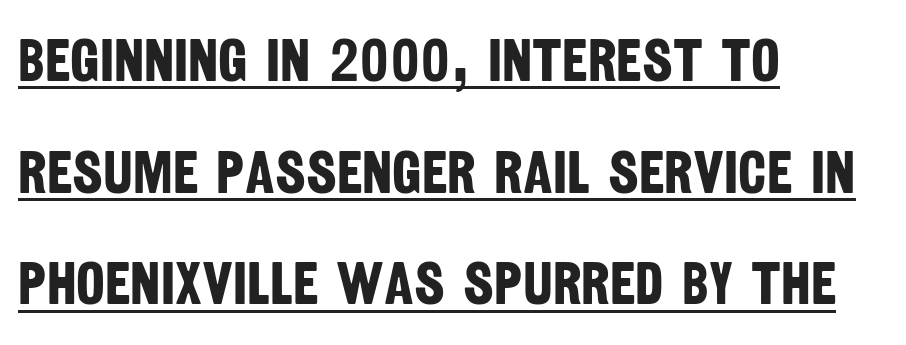
Q: Is the text bold? A: Yes.
Q: Is the typeface a serif or a sans-serif typeface? A: Sans-serif.
Q: Is the text underlined? A: Yes.
Q: How is the paragraph aligned? A: Left-aligned.
Q: Is the spacing between letters normal or unusually wide? A: Normal.
Q: Width (condensed, normal, or wide)? A: Condensed.
Q: Stroke contrast? A: Low.
Q: x-height? A: Large.
Q: Monospaced? A: No.
